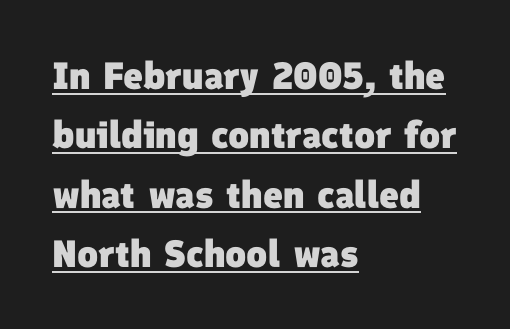
Q: Is the text bold? A: Yes.
Q: Is the typeface a serif or a sans-serif typeface? A: Sans-serif.
Q: Is the text underlined? A: Yes.
Q: How is the paragraph aligned? A: Left-aligned.
Q: Is the spacing between letters normal or unusually wide? A: Normal.
Q: Is the spacing between lines tight, normal or loose? A: Normal.
Q: Width (condensed, normal, or wide)? A: Normal.
Q: Stroke contrast? A: Low.
Q: x-height? A: Medium.
Q: Monospaced? A: No.
